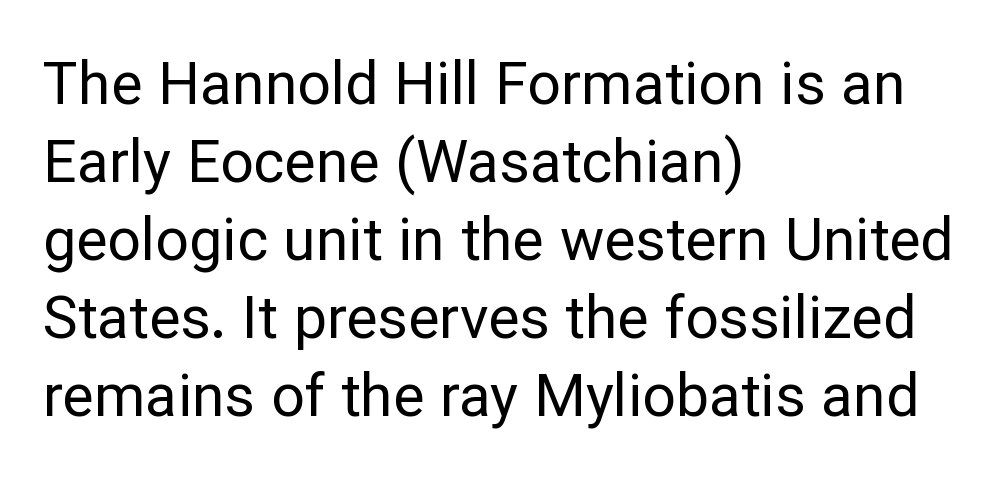
{"serif": "no", "italic": "no", "bold": "no", "weight": "regular", "width": "normal", "stroke_contrast": "low", "x_height": "medium", "monospaced": "no", "underline": "no", "align": "left", "line_spacing": "normal", "line_spacing_ratio": 1.32, "letter_spacing": "normal", "letter_spacing_em": 0.0, "glyph_px": 59}
